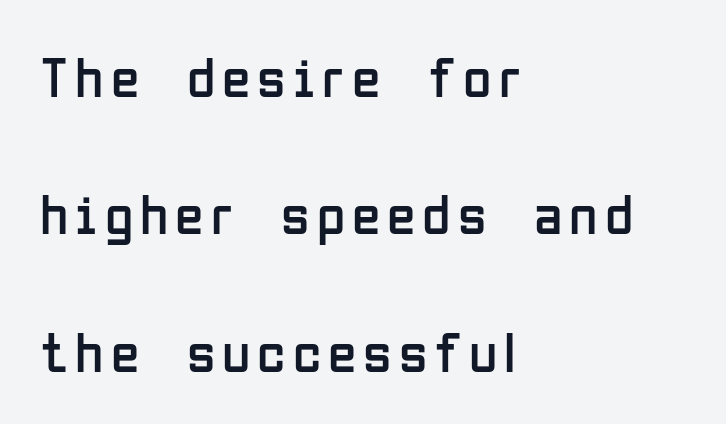
Q: Is the text bold? A: No.
Q: Is the text italic (slanted)? A: No, it is upright.
Q: Is the typeface a serif or a sans-serif typeface? A: Sans-serif.
Q: Is the text underlined? A: No.
Q: How is the paragraph aligned? A: Left-aligned.
Q: Is the spacing between lines tight, normal or loose? A: Loose.
Q: Width (condensed, normal, or wide)? A: Condensed.
Q: Stroke contrast? A: Low.
Q: x-height? A: Medium.
Q: Monospaced? A: No.
